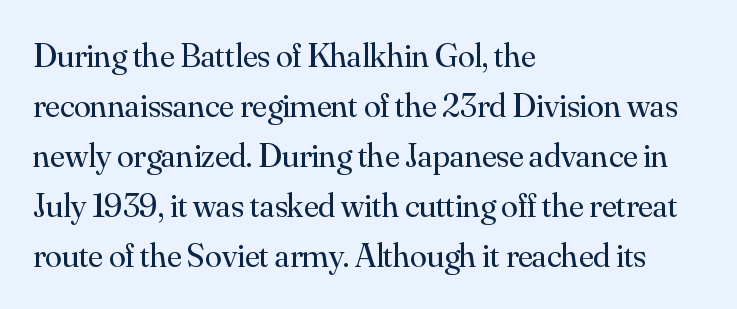
The image shows 34 px regular-weight serif type, upright; set left-aligned, normal line spacing (1.47x), normal letter spacing, not underlined; medium stroke contrast and a small x-height.
